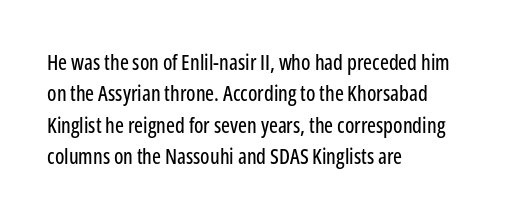
Q: Is the text italic (slanted)? A: No, it is upright.
Q: Is the text underlined? A: No.
Q: How is the paragraph aligned? A: Left-aligned.
Q: Is the spacing between letters normal or unusually wide? A: Normal.
Q: Is the spacing between lines tight, normal or loose? A: Normal.
